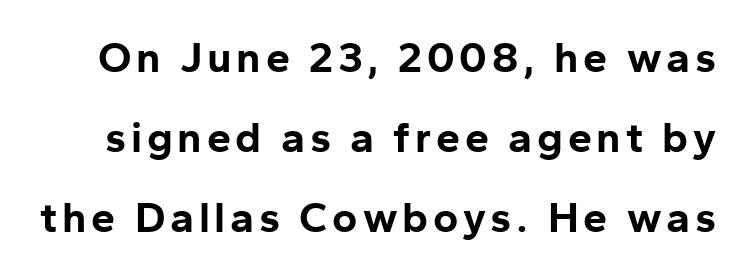
{"serif": "no", "italic": "no", "bold": "yes", "weight": "bold", "width": "normal", "stroke_contrast": "low", "x_height": "medium", "monospaced": "no", "underline": "no", "line_spacing_ratio": 1.86, "glyph_px": 43}
